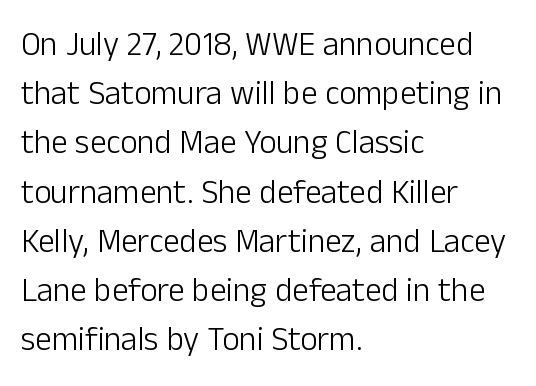
The image shows 33 px light sans-serif type, upright; set left-aligned, normal line spacing (1.49x), normal letter spacing, not underlined; low stroke contrast and a medium x-height.
